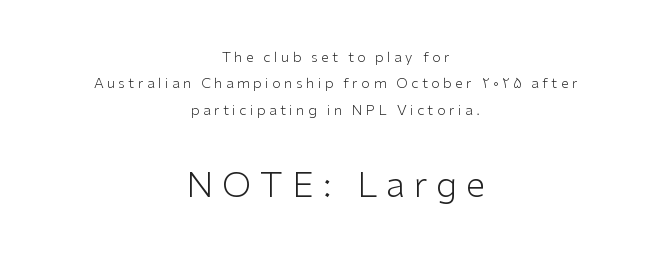
{"serif": "no", "italic": "no", "bold": "no", "weight": "light", "width": "normal", "stroke_contrast": "low", "x_height": "medium", "monospaced": "no", "underline": "no", "align": "center", "line_spacing_ratio": 1.89, "letter_spacing": "wide", "letter_spacing_em": 0.25, "larger_block": "second", "size_ratio": 2.5, "glyph_px": 35}
